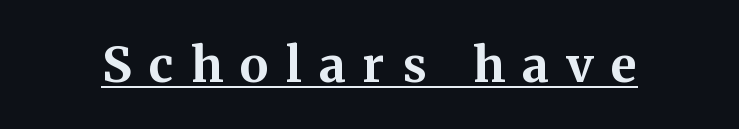
The image shows 49 px bold serif type, upright; set unusually wide letter spacing (+0.36 em), underlined; medium stroke contrast and a medium x-height.
